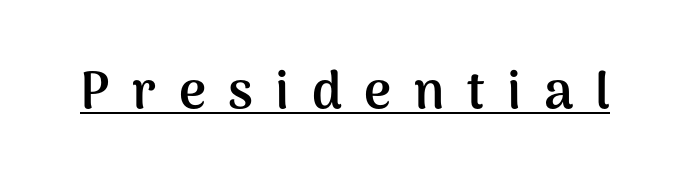
Q: Is the text bold? A: Yes.
Q: Is the text italic (slanted)? A: No, it is upright.
Q: Is the typeface a serif or a sans-serif typeface? A: Sans-serif.
Q: Is the text underlined? A: Yes.
Q: Is the spacing between letters normal or unusually wide? A: Unusually wide.
Q: Width (condensed, normal, or wide)? A: Normal.
Q: Stroke contrast? A: Medium.
Q: x-height? A: Medium.
Q: Monospaced? A: No.
